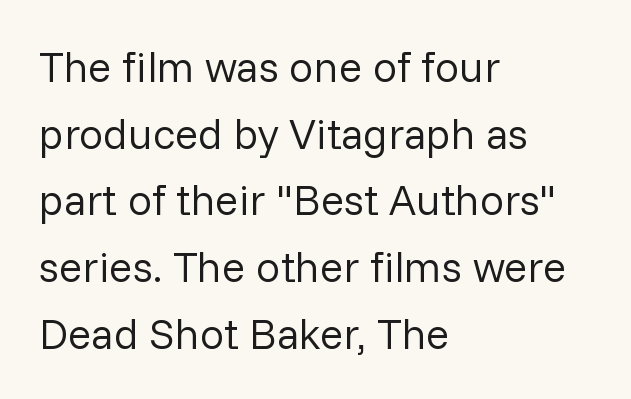
Q: Is the text bold? A: No.
Q: Is the text italic (slanted)? A: No, it is upright.
Q: Is the typeface a serif or a sans-serif typeface? A: Sans-serif.
Q: Is the text underlined? A: No.
Q: How is the paragraph aligned? A: Left-aligned.
Q: Is the spacing between letters normal or unusually wide? A: Normal.
Q: Is the spacing between lines tight, normal or loose? A: Normal.
Q: Width (condensed, normal, or wide)? A: Normal.
Q: Stroke contrast? A: Low.
Q: x-height? A: Medium.
Q: Monospaced? A: No.
